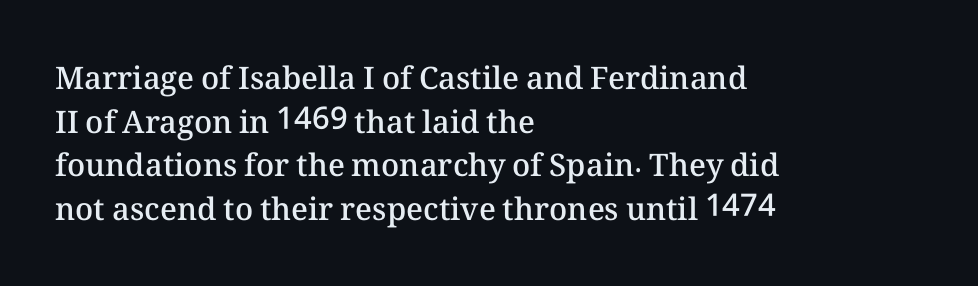
Descenders hang freely into open space. The type sits square on the baseline with zero lean. Note the varied advance widths — an 'i' is clearly narrower than an 'm'. The typesetting leans somewhat heavy: a semibold. Each word holds together tightly as a unit, with standard inter-letter gaps. One-word summary of the alignment: left.
